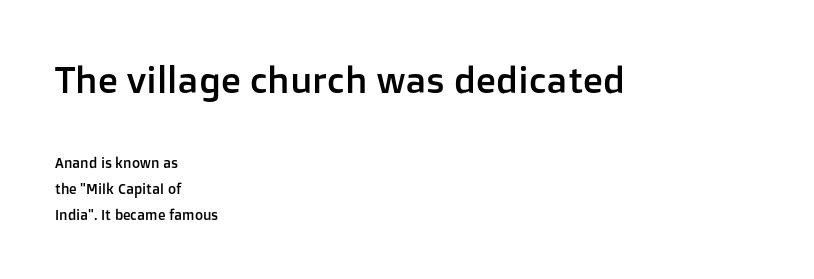
Words float on clear page, feet unadorned. Visually the block forms a straight wall on the left and a jagged coastline on the right. If you squint, the top block still reads clearly — it's the larger of the two. The letters advance in unequal steps, a hallmark of proportional type.
